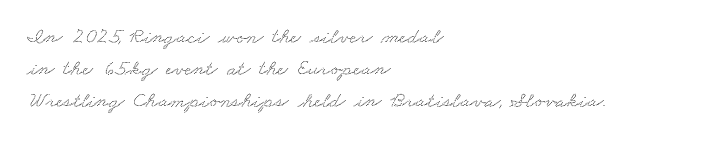
Casual observation: everything's shoved over to the left. Descenders are the only things crossing below the line. The space between consecutive lines is moderate. The letters sit at their default tracking, neither squeezed nor spread.
